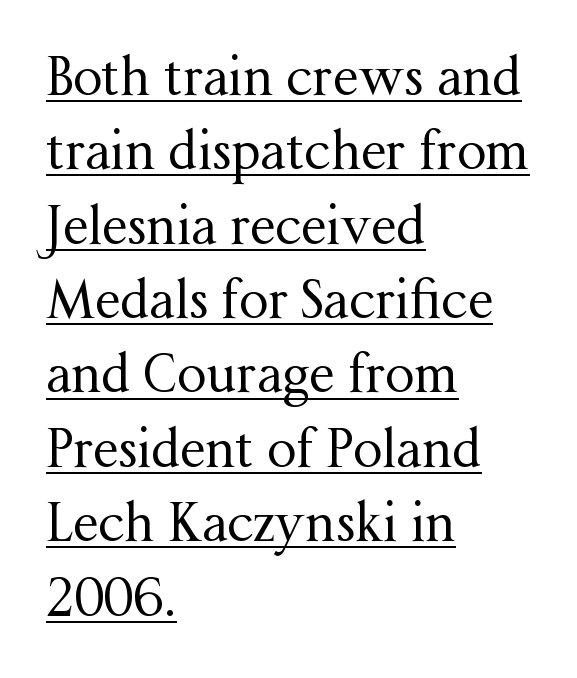
{"serif": "yes", "italic": "no", "bold": "no", "weight": "regular", "width": "normal", "stroke_contrast": "medium", "x_height": "medium", "monospaced": "no", "underline": "yes", "align": "left", "line_spacing": "normal", "line_spacing_ratio": 1.43, "letter_spacing": "normal", "letter_spacing_em": 0.0, "glyph_px": 52}
